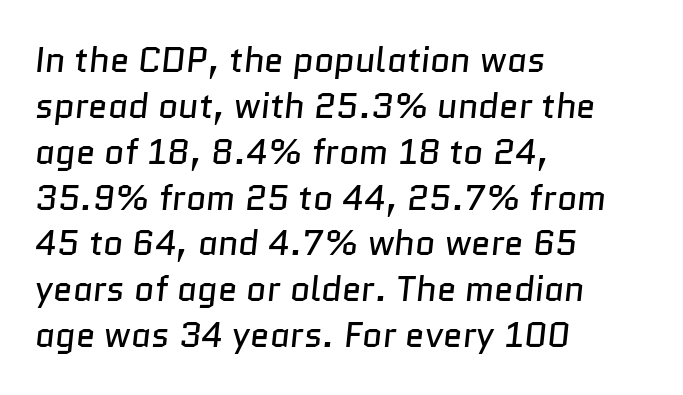
Q: Is the text bold? A: No.
Q: Is the typeface a serif or a sans-serif typeface? A: Sans-serif.
Q: Is the text underlined? A: No.
Q: How is the paragraph aligned? A: Left-aligned.
Q: Is the spacing between letters normal or unusually wide? A: Normal.
Q: Is the spacing between lines tight, normal or loose? A: Normal.
Q: Width (condensed, normal, or wide)? A: Normal.
Q: Stroke contrast? A: Low.
Q: x-height? A: Medium.
Q: Monospaced? A: No.
